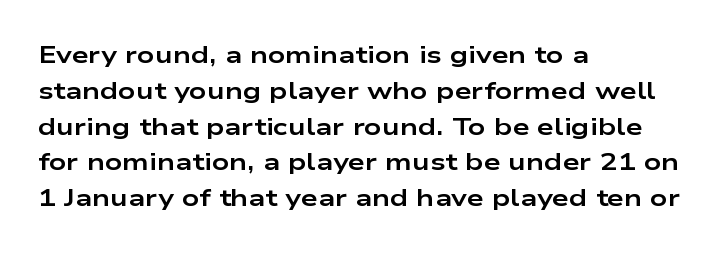
{"italic": "no", "bold": "yes", "underline": "no", "align": "left", "line_spacing": "normal", "line_spacing_ratio": 1.49, "letter_spacing": "normal", "letter_spacing_em": 0.0, "glyph_px": 24}
